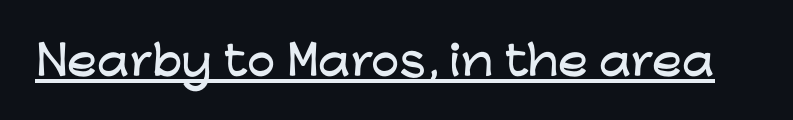
{"serif": "no", "italic": "no", "width": "wide", "stroke_contrast": "low", "x_height": "medium", "monospaced": "no", "underline": "yes", "letter_spacing": "normal", "letter_spacing_em": 0.0, "glyph_px": 40}
